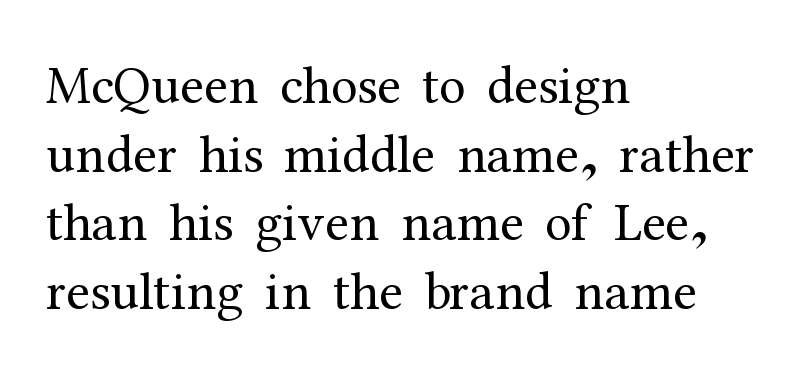
The image shows 54 px regular-weight serif type, upright; set left-aligned, normal line spacing (1.27x), normal letter spacing, not underlined; medium stroke contrast and a medium x-height.
